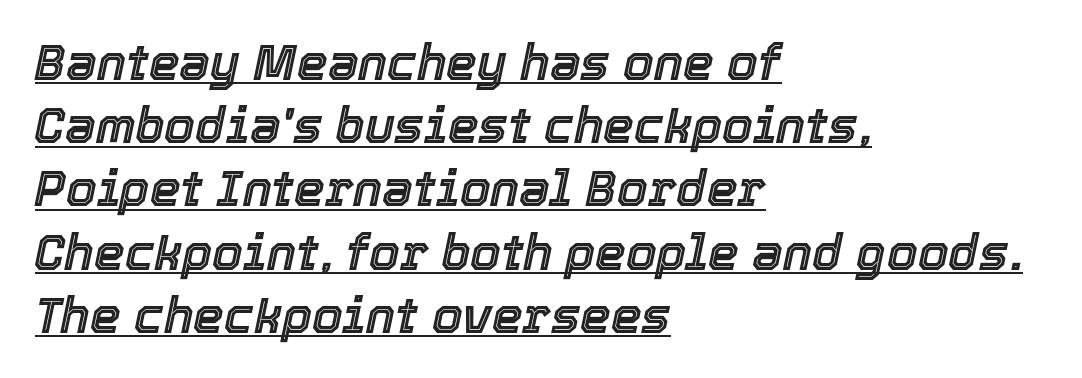
Q: Is the text italic (slanted)? A: Yes, it leans right by about 12 degrees.
Q: Is the text underlined? A: Yes.
Q: How is the paragraph aligned? A: Left-aligned.
Q: Is the spacing between letters normal or unusually wide? A: Normal.
Q: Is the spacing between lines tight, normal or loose? A: Normal.
Q: Width (condensed, normal, or wide)? A: Normal.
Q: x-height? A: Medium.
Q: Monospaced? A: No.
